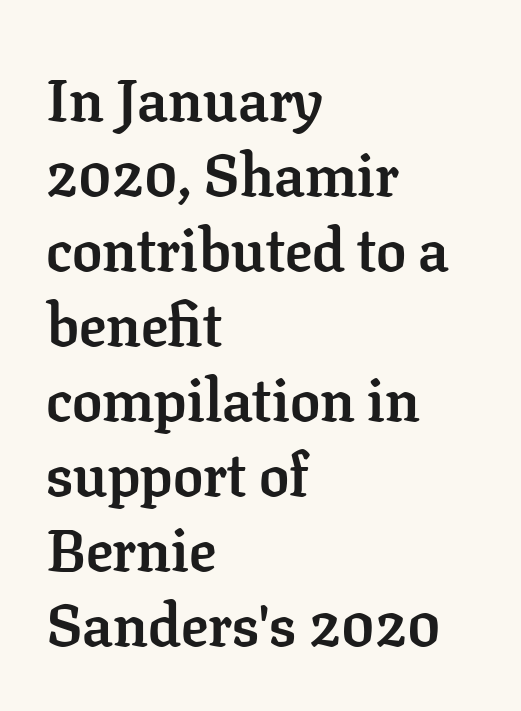
The image shows 60 px semibold serif type, upright; set left-aligned, normal line spacing (1.25x), normal letter spacing, not underlined; low stroke contrast and a medium x-height.
